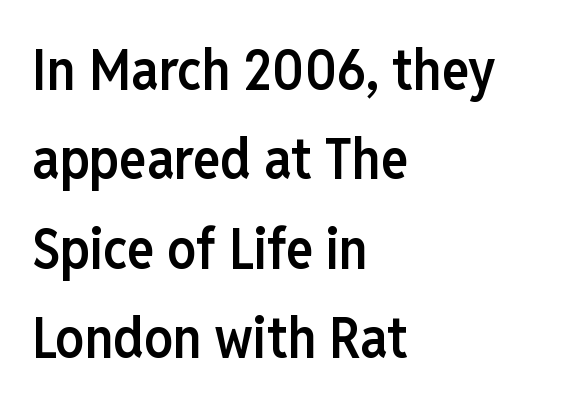
The image shows 57 px semibold, condensed sans-serif type, upright; set left-aligned, normal line spacing (1.57x), normal letter spacing, not underlined; low stroke contrast and a medium x-height.
